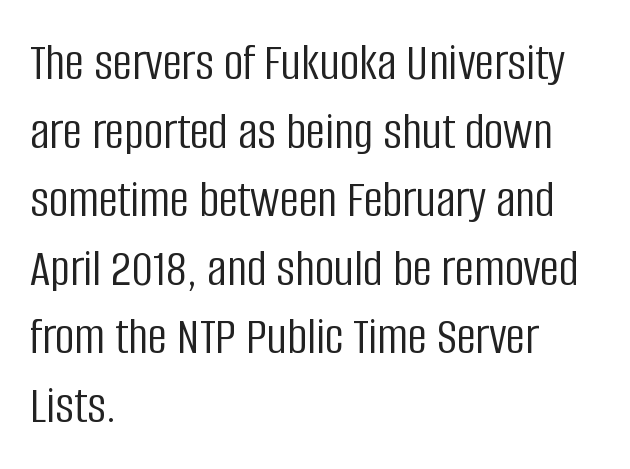
{"serif": "no", "italic": "no", "bold": "no", "weight": "light", "width": "condensed", "stroke_contrast": "low", "x_height": "large", "monospaced": "no", "underline": "no", "align": "left", "line_spacing": "normal", "line_spacing_ratio": 1.27, "letter_spacing": "normal", "letter_spacing_em": 0.0, "glyph_px": 54}
